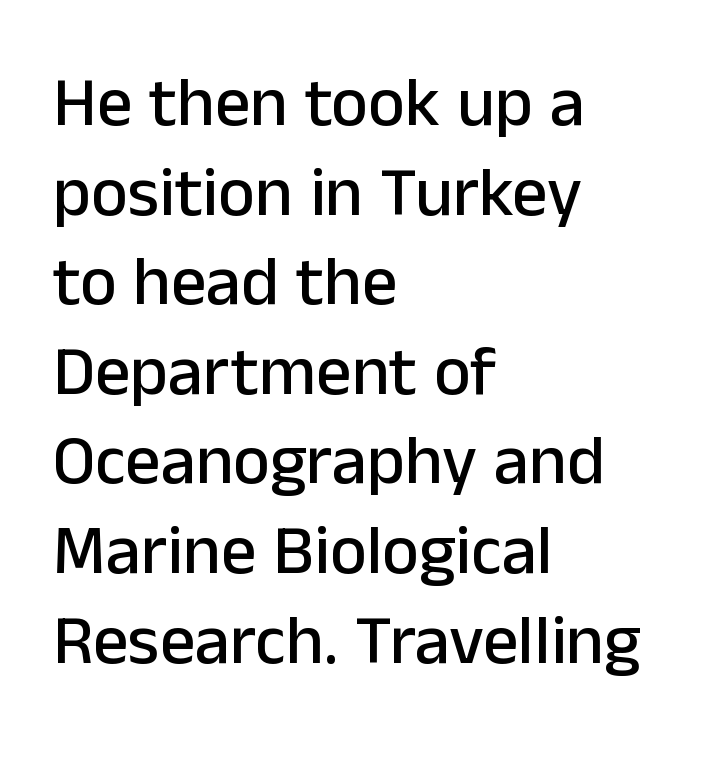
{"serif": "no", "italic": "no", "width": "normal", "stroke_contrast": "low", "x_height": "medium", "monospaced": "no", "underline": "no", "align": "left", "line_spacing": "normal", "line_spacing_ratio": 1.28, "letter_spacing": "normal", "letter_spacing_em": 0.0, "glyph_px": 70}
